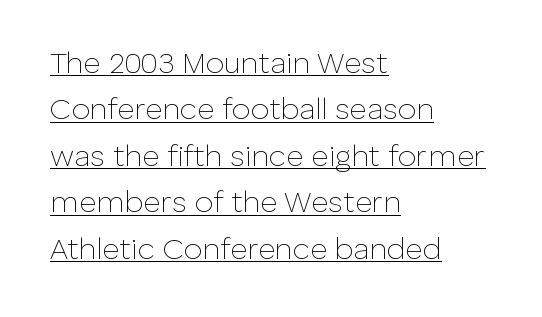
Casual observation: everything's shoved over to the left. To sum up the face: it is a sans, with no serifs. Spacing between characters is what you'd get straight out of the box. The block of text has a typical density, with ordinary space between rows. The glyphs are accompanied by a horizontal stroke just below them. The passage shown is not bold in any degree.
